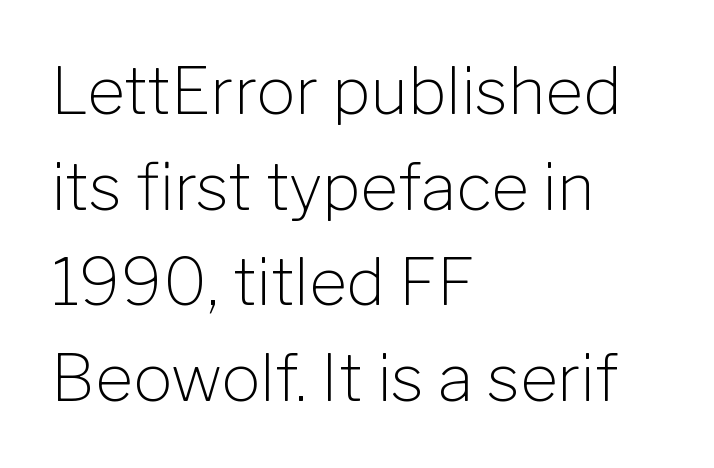
{"serif": "no", "italic": "no", "bold": "no", "weight": "light", "width": "normal", "stroke_contrast": "low", "x_height": "medium", "monospaced": "no", "underline": "no", "align": "left", "line_spacing": "normal", "line_spacing_ratio": 1.47, "letter_spacing": "normal", "letter_spacing_em": 0.0, "glyph_px": 65}
